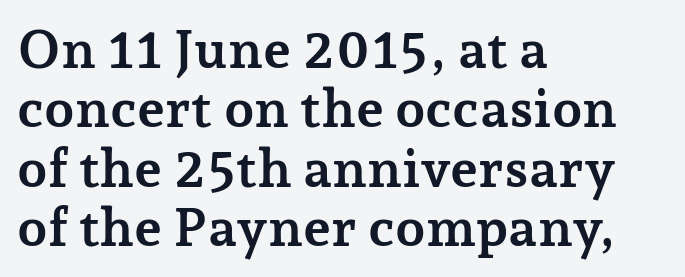
The image shows 54 px semibold serif type, upright; set left-aligned, tight line spacing (1.1x), normal letter spacing, not underlined; low stroke contrast and a medium x-height.
